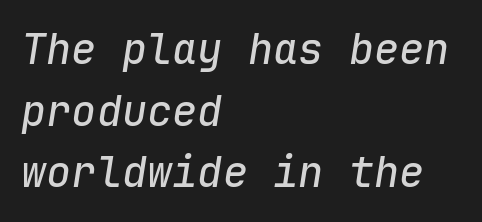
{"italic": "yes", "lean": "right", "slant_degrees": 9, "width": "normal", "stroke_contrast": "low", "x_height": "medium", "monospaced": "yes", "underline": "no", "align": "left", "line_spacing": "normal", "line_spacing_ratio": 1.47, "letter_spacing": "normal", "letter_spacing_em": 0.0, "glyph_px": 42}
